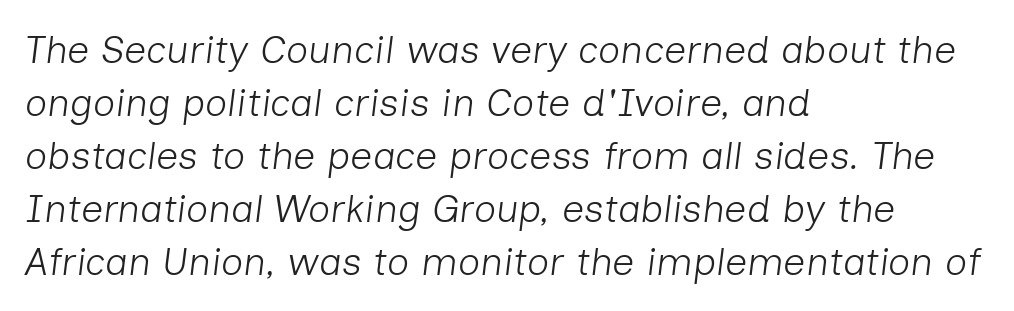
The letters advance in unequal steps, a hallmark of proportional type. Reading down the column, the eye jumps a familiar distance to each next line. This is not heavy type; no bold has been used. Descender tails drop into unmarked territory. This rendering uses left alignment, leaving the right contour irregular.
